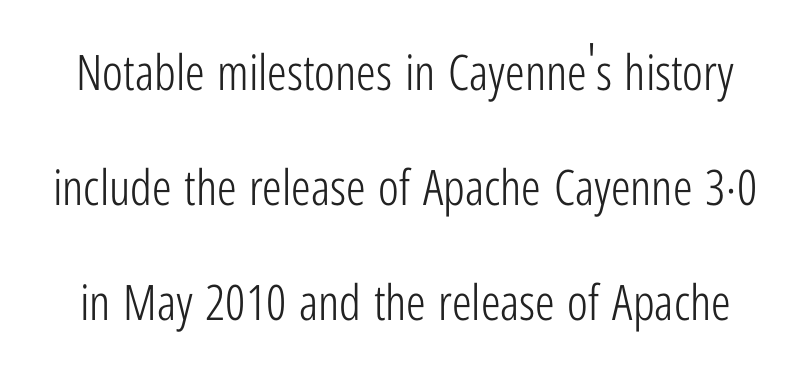
Glyph-to-glyph distance matches everyday printed text. No extra ink here — the face is not bold. You could not count columns in this text — the font is proportionally spaced. Rule under the text: the space is simply empty. A great deal of white space separates one row of letters from the next. Check where the strokes stop: nothing finishes them off — pure sans.
